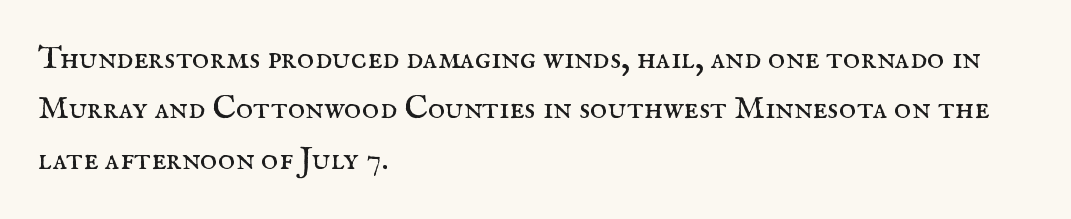
Looks like regular typesetting: each glyph gets only the width it needs. No letter is thick-stroked: the sample isn't bold. Are there feet on the stems? There are — it's a serif. There is no visible air inserted between adjacent glyphs. Nobody drew a line under any word here. If you drew a line through each stem, it would be perfectly vertical.
